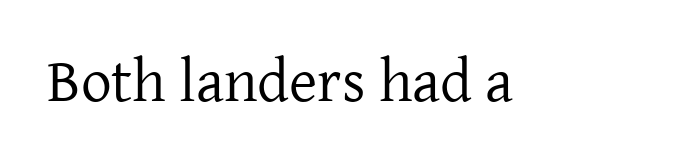
Q: Is the text bold? A: No.
Q: Is the text italic (slanted)? A: No, it is upright.
Q: Is the typeface a serif or a sans-serif typeface? A: Serif.
Q: Is the text underlined? A: No.
Q: Is the spacing between letters normal or unusually wide? A: Normal.
Q: Width (condensed, normal, or wide)? A: Normal.
Q: Stroke contrast? A: Low.
Q: x-height? A: Medium.
Q: Monospaced? A: No.
